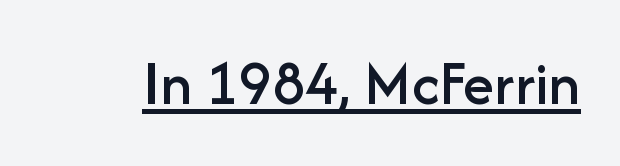
The image shows 64 px sans-serif type, upright; set normal letter spacing, underlined; low stroke contrast and a medium x-height.
